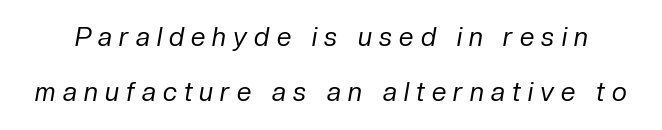
{"italic": "yes", "lean": "right", "slant_degrees": 10, "bold": "no", "underline": "no", "line_spacing": "loose", "line_spacing_ratio": 2.12, "letter_spacing": "wide", "letter_spacing_em": 0.28, "glyph_px": 26}
